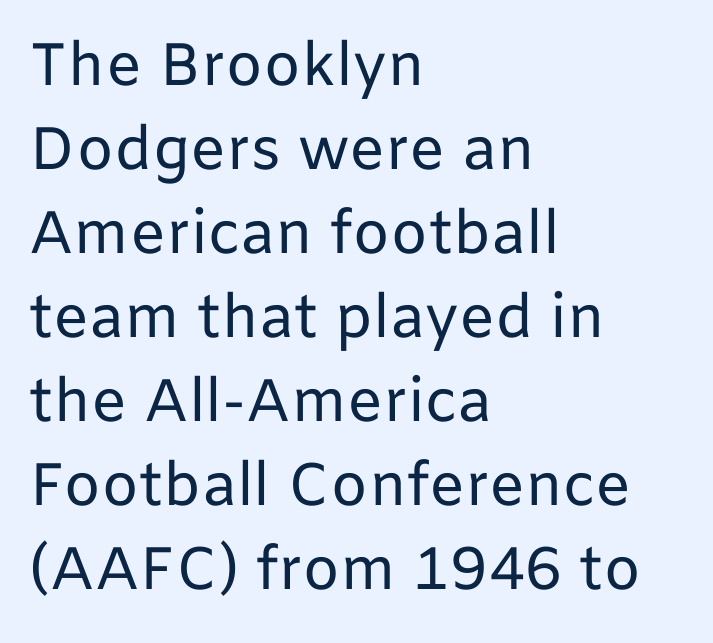
{"serif": "no", "italic": "no", "bold": "no", "weight": "regular", "width": "normal", "stroke_contrast": "low", "x_height": "medium", "monospaced": "no", "underline": "no", "align": "left", "line_spacing": "normal", "line_spacing_ratio": 1.4, "letter_spacing": "normal", "letter_spacing_em": 0.0, "glyph_px": 60}
